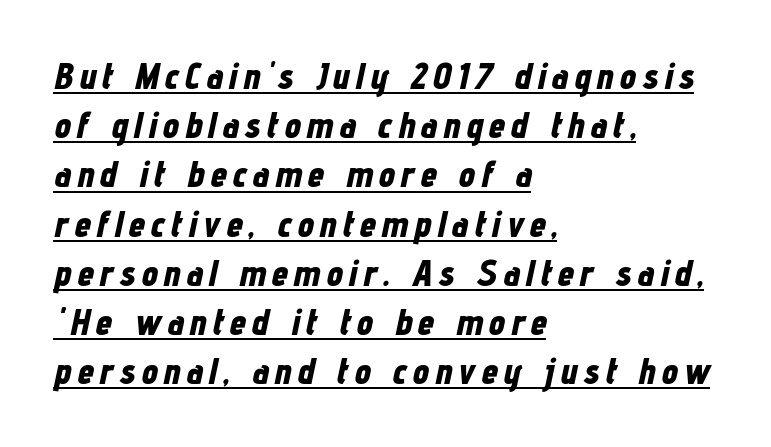
Q: Is the text bold? A: Yes.
Q: Is the text italic (slanted)? A: Yes, it leans right by about 12 degrees.
Q: Is the text underlined? A: Yes.
Q: How is the paragraph aligned? A: Left-aligned.
Q: Is the spacing between lines tight, normal or loose? A: Normal.
Q: Width (condensed, normal, or wide)? A: Condensed.
Q: Stroke contrast? A: Low.
Q: x-height? A: Medium.
Q: Monospaced? A: No.
